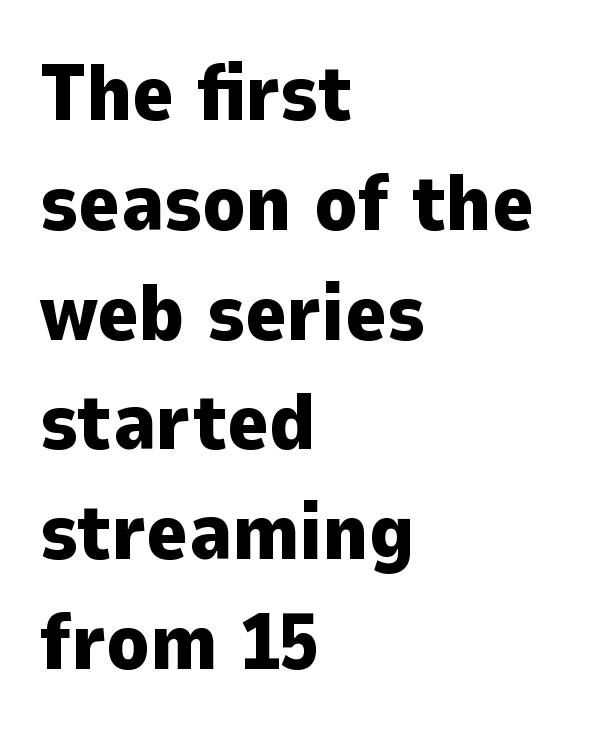
{"serif": "no", "italic": "no", "bold": "yes", "weight": "heavy", "width": "normal", "stroke_contrast": "low", "x_height": "medium", "monospaced": "no", "underline": "no", "align": "left", "line_spacing": "normal", "line_spacing_ratio": 1.39, "letter_spacing": "normal", "letter_spacing_em": 0.0, "glyph_px": 79}
